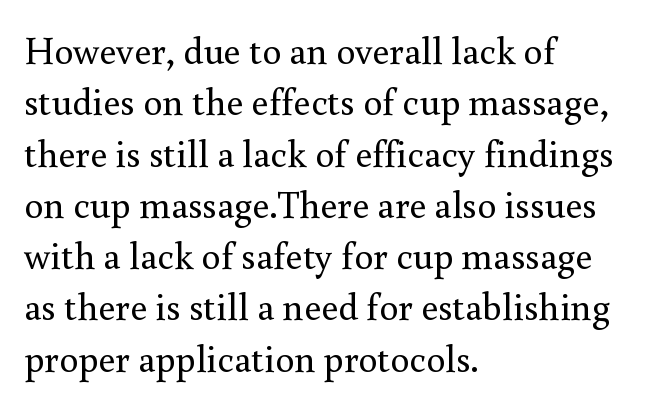
Q: Is the text bold? A: No.
Q: Is the text italic (slanted)? A: No, it is upright.
Q: Is the typeface a serif or a sans-serif typeface? A: Serif.
Q: Is the text underlined? A: No.
Q: How is the paragraph aligned? A: Left-aligned.
Q: Is the spacing between letters normal or unusually wide? A: Normal.
Q: Is the spacing between lines tight, normal or loose? A: Normal.
Q: Width (condensed, normal, or wide)? A: Normal.
Q: x-height? A: Small.
Q: Monospaced? A: No.
